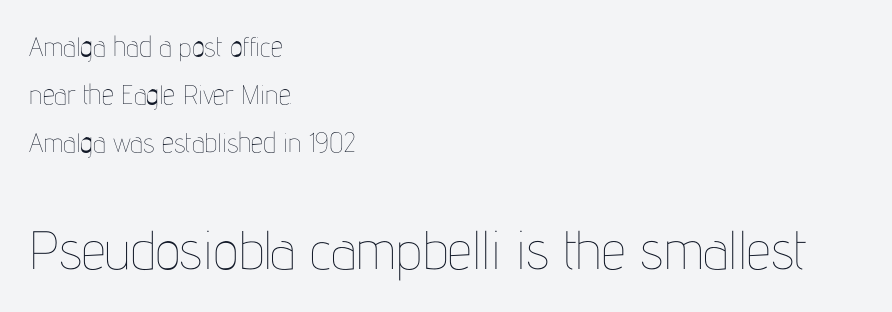
Q: Is the text bold? A: No.
Q: Is the text italic (slanted)? A: No, it is upright.
Q: Is the text underlined? A: No.
Q: How is the paragraph aligned? A: Left-aligned.
Q: Is the spacing between letters normal or unusually wide? A: Normal.
Q: Which block of text is set in a larger size, the first (top) or the second (bottom)? A: The second (bottom) one.
Q: Width (condensed, normal, or wide)? A: Condensed.
Q: Stroke contrast? A: Low.
Q: x-height? A: Medium.
Q: Monospaced? A: No.
